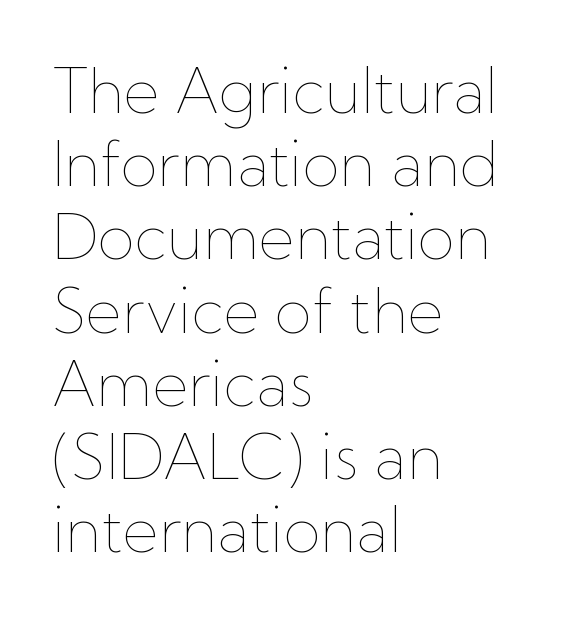
The passage shown is not underscored anywhere. No extra tracking has been applied to these lines. These lines are rendered in a variable-pitch font. Heft: none added — not bold. A classic flush-left, rag-right setting is used for this passage.
